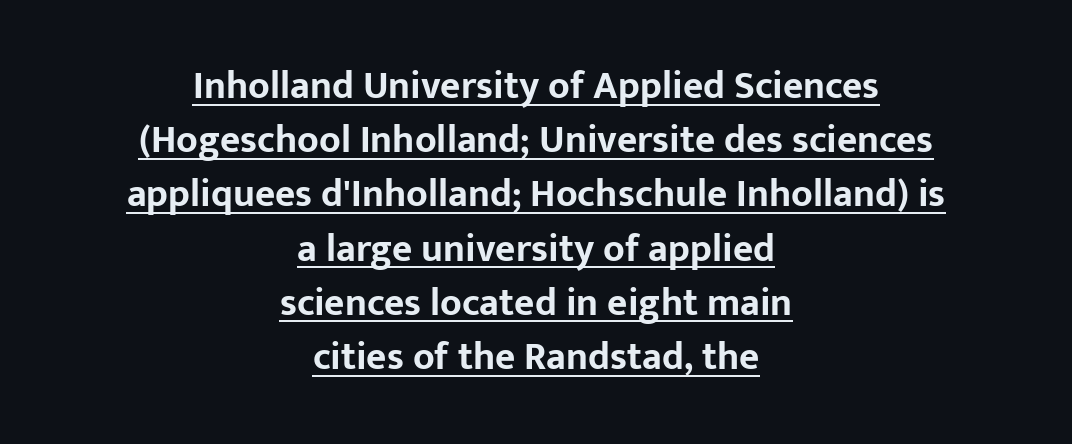
{"serif": "no", "italic": "no", "bold": "yes", "weight": "bold", "width": "normal", "stroke_contrast": "low", "x_height": "medium", "monospaced": "no", "underline": "yes", "align": "center", "line_spacing": "normal", "line_spacing_ratio": 1.39, "letter_spacing": "normal", "letter_spacing_em": 0.0, "glyph_px": 39}
